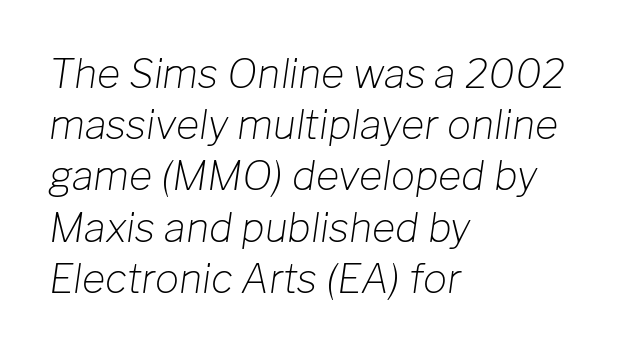
Q: Is the text bold? A: No.
Q: Is the text italic (slanted)? A: Yes, it leans right by about 8 degrees.
Q: Is the text underlined? A: No.
Q: How is the paragraph aligned? A: Left-aligned.
Q: Is the spacing between letters normal or unusually wide? A: Normal.
Q: Is the spacing between lines tight, normal or loose? A: Normal.
Q: Width (condensed, normal, or wide)? A: Normal.
Q: Stroke contrast? A: Low.
Q: x-height? A: Medium.
Q: Monospaced? A: No.
